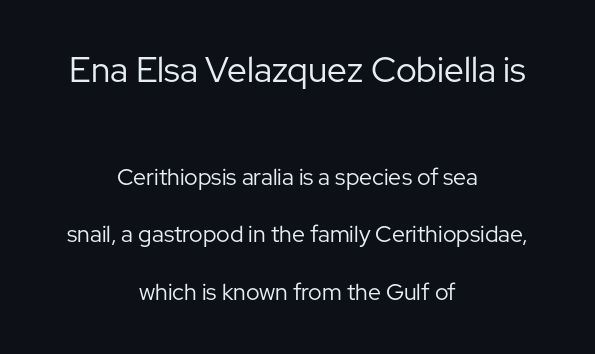
{"serif": "no", "italic": "no", "bold": "no", "weight": "regular", "width": "normal", "stroke_contrast": "low", "x_height": "medium", "monospaced": "no", "underline": "no", "align": "center", "line_spacing": "loose", "line_spacing_ratio": 2.49, "letter_spacing": "normal", "letter_spacing_em": 0.0, "larger_block": "first", "size_ratio": 1.52, "glyph_px": 35}
